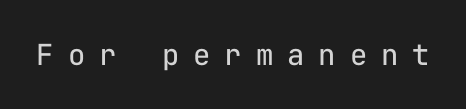
Students, note that the glyphs here are deliberately spaced far apart. A light-to-regular cut is what we see here. Looks like terminal output: every glyph gets an equal slot. Typographically, this falls in the sans-serif category. You can tell it's not italic because the verticals are truly vertical. Check the space under the baseline: it is left empty.
